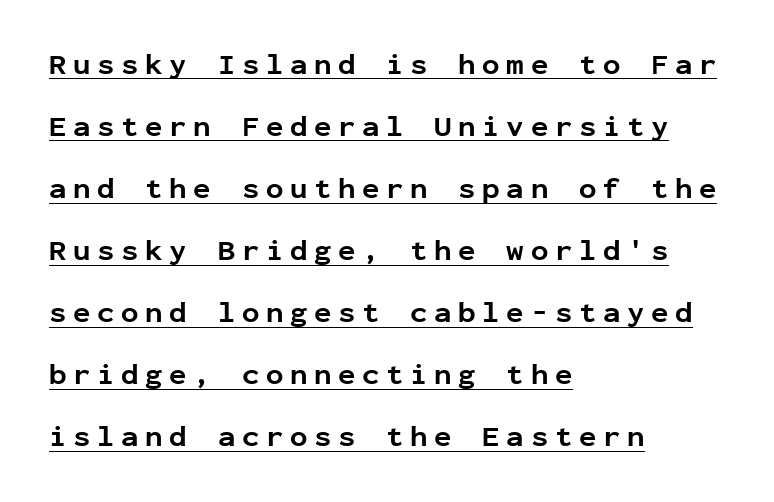
{"serif": "no", "italic": "no", "bold": "yes", "weight": "bold", "width": "normal", "stroke_contrast": "low", "x_height": "medium", "monospaced": "yes", "underline": "yes", "align": "left", "line_spacing": "loose", "line_spacing_ratio": 2.14, "letter_spacing": "wide", "letter_spacing_em": 0.23, "glyph_px": 29}
